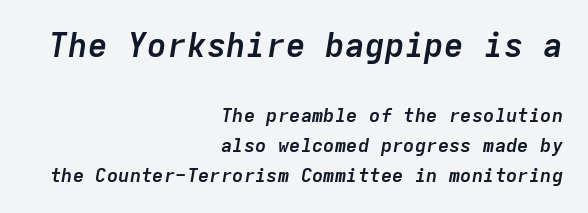
{"italic": "yes", "lean": "right", "slant_degrees": 9, "bold": "yes", "weight": "semibold", "width": "normal", "stroke_contrast": "low", "x_height": "medium", "monospaced": "yes", "underline": "no", "align": "right", "line_spacing": "normal", "line_spacing_ratio": 1.57, "letter_spacing": "normal", "letter_spacing_em": 0.0, "larger_block": "first", "size_ratio": 1.74, "glyph_px": 33}
